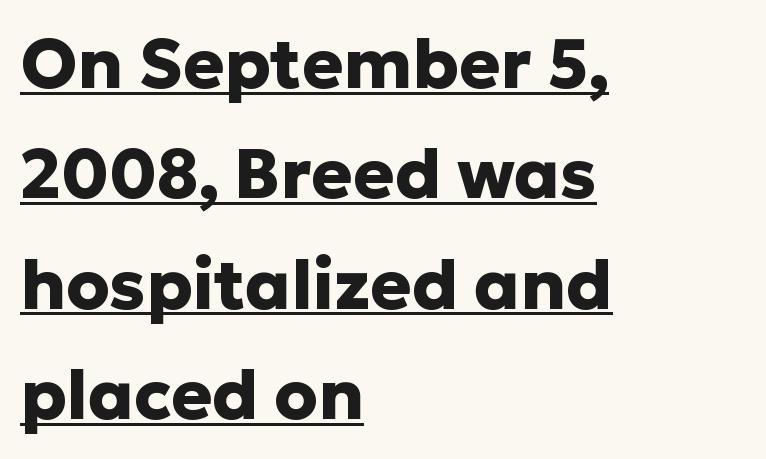
The image shows 69 px heavy sans-serif type, upright; set left-aligned, normal line spacing (1.6x), normal letter spacing, underlined; low stroke contrast and a medium x-height.
